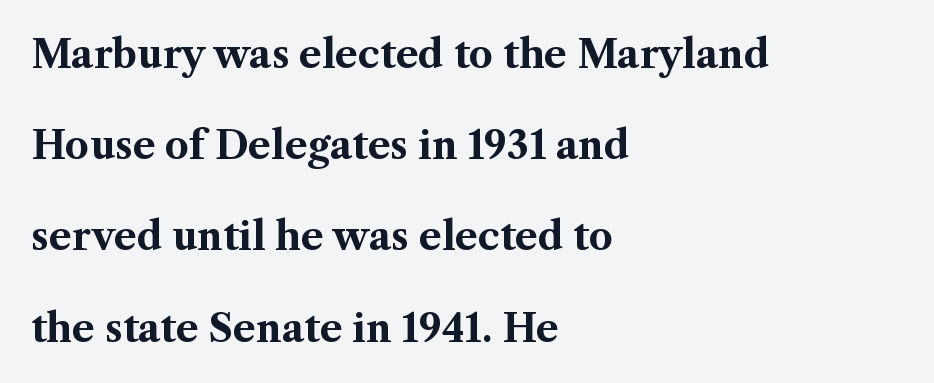
{"serif": "yes", "italic": "no", "bold": "yes", "weight": "bold", "width": "normal", "stroke_contrast": "medium", "x_height": "medium", "monospaced": "no", "underline": "no", "align": "left", "line_spacing": "loose", "line_spacing_ratio": 2.4, "letter_spacing": "normal", "letter_spacing_em": 0.0, "glyph_px": 38}
